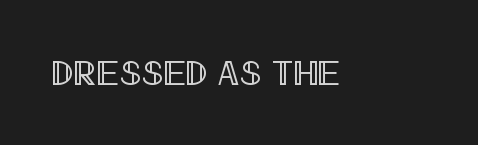
{"italic": "no", "width": "condensed", "x_height": "large", "monospaced": "no", "underline": "no", "letter_spacing": "normal", "letter_spacing_em": 0.0, "glyph_px": 35}
